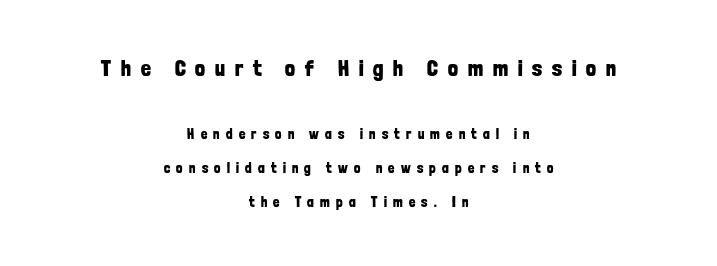
Q: Is the text bold? A: Yes.
Q: Is the text italic (slanted)? A: No, it is upright.
Q: Is the text underlined? A: No.
Q: How is the paragraph aligned? A: Centered.
Q: Is the spacing between letters normal or unusually wide? A: Unusually wide.
Q: Is the spacing between lines tight, normal or loose? A: Loose.
Q: Which block of text is set in a larger size, the first (top) or the second (bottom)? A: The first (top) one.
